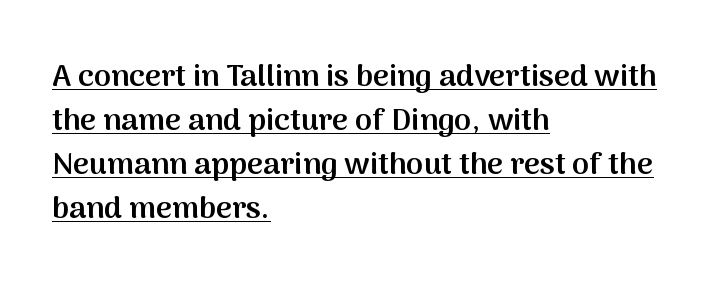
You could not count columns in this text — the font is proportionally spaced. Caption: standard tracking, unaltered. Posture: straight, roman, zero tilt. The text was rendered using a sans face with plain stroke endings. The characters look somewhat weighty, a semibold short of true bold.
